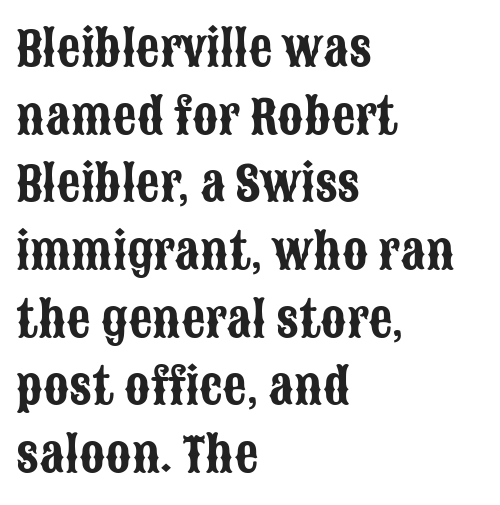
{"serif": "no", "italic": "no", "width": "condensed", "stroke_contrast": "low", "x_height": "large", "monospaced": "no", "underline": "no", "align": "left", "line_spacing": "normal", "line_spacing_ratio": 1.44, "letter_spacing": "normal", "letter_spacing_em": 0.0, "glyph_px": 47}
